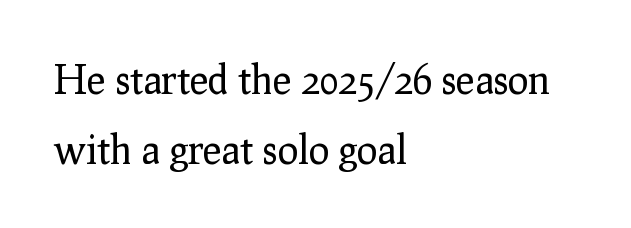
{"serif": "yes", "italic": "no", "bold": "no", "weight": "regular", "width": "normal", "stroke_contrast": "low", "x_height": "medium", "monospaced": "no", "underline": "no", "align": "left", "line_spacing_ratio": 1.8, "letter_spacing": "normal", "letter_spacing_em": 0.0, "glyph_px": 39}
